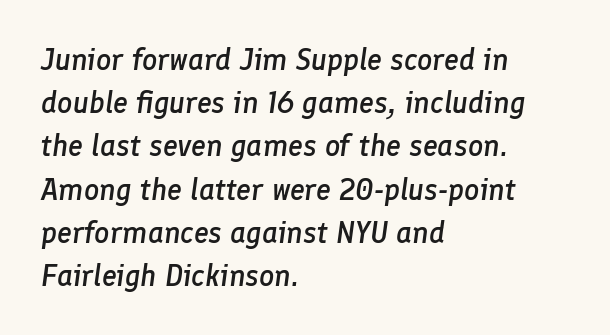
The image shows 30 px semibold type, italic (leaning right); set left-aligned, normal line spacing (1.44x), normal letter spacing, not underlined; low stroke contrast and a medium x-height.
